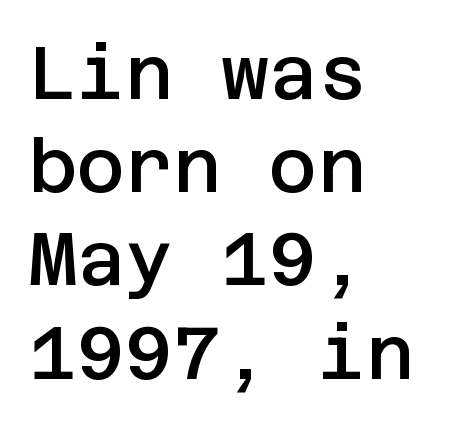
Reading down the block, your eye returns to a fixed left position each line. The leading is moderate, giving the passage an even texture. This sample uses plain, unmodified letter spacing. Check the space under the baseline: it is left empty.
